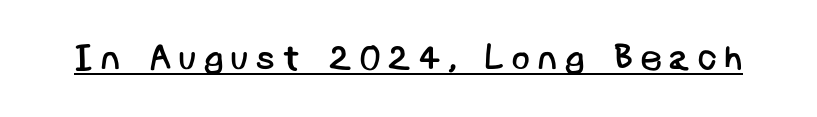
The image shows 35 px regular-weight sans-serif type; set underlined; low stroke contrast and a large x-height.
